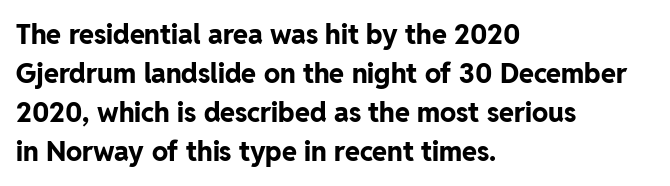
The typography opts for an upright posture over an oblique one. The face used here has the dense, thick strokes of a bold. Words float on clear page, feet unadorned. The typesetter chose a ragged-right arrangement here.
